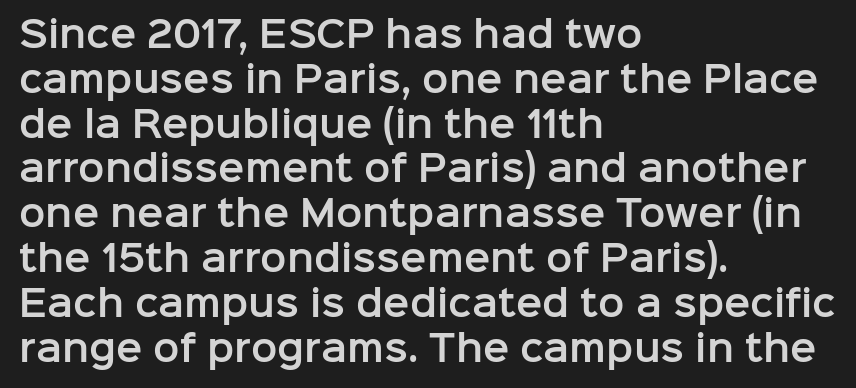
Q: Is the text italic (slanted)? A: No, it is upright.
Q: Is the typeface a serif or a sans-serif typeface? A: Sans-serif.
Q: Is the text underlined? A: No.
Q: How is the paragraph aligned? A: Left-aligned.
Q: Is the spacing between letters normal or unusually wide? A: Normal.
Q: Is the spacing between lines tight, normal or loose? A: Normal.
Q: Width (condensed, normal, or wide)? A: Normal.
Q: Stroke contrast? A: Low.
Q: x-height? A: Medium.
Q: Monospaced? A: No.
